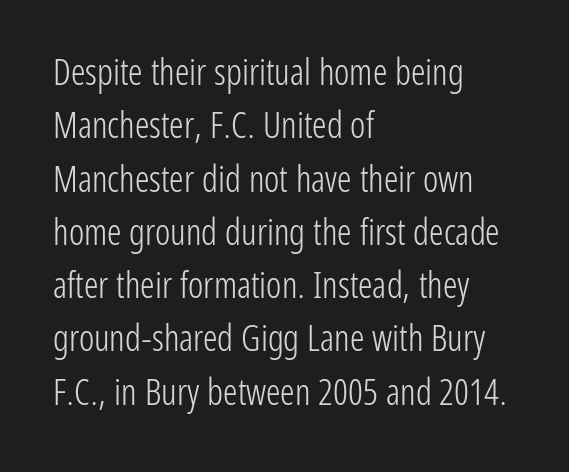
The typeface has the unassuming heft of standard copy or less. Varying glyph widths throughout — classic text-font behaviour. The axis of the letterforms is exactly vertical. A typesetter would call this leading conventional body-copy spacing. The lines are quadded left. Just letters on the line, the space beneath them empty.
